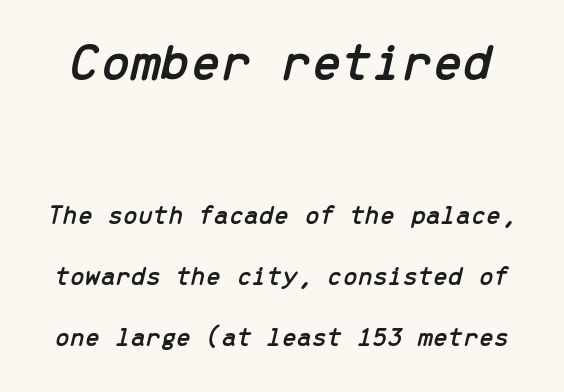
The image shows 54 px text type, italic (leaning right), monospaced; set loose line spacing (2.26x), normal letter spacing, not underlined; the first (top) block is 2.0x larger; low stroke contrast and a medium x-height.
